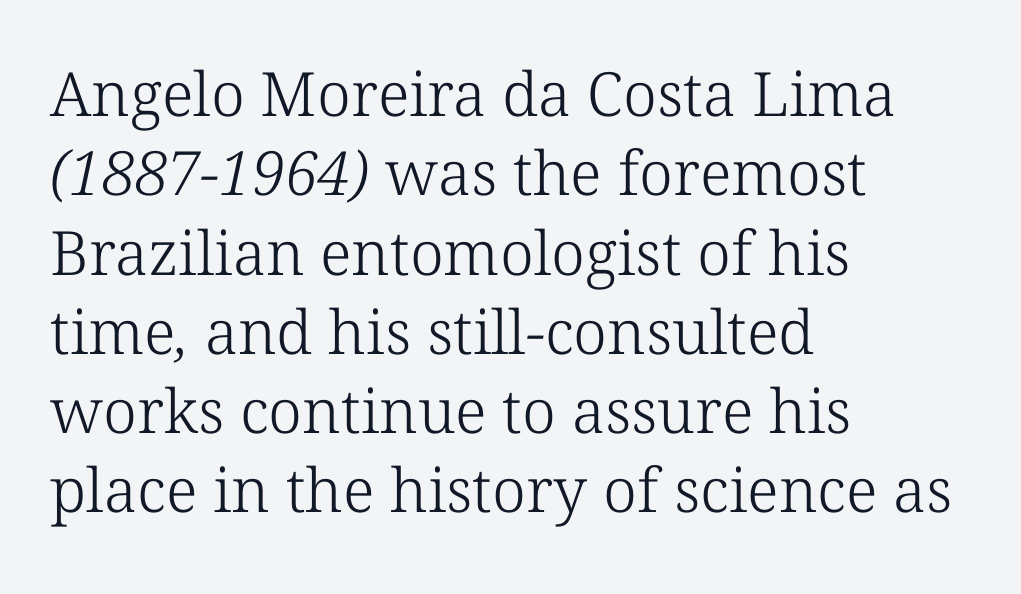
The image shows 61 px light serif type; set left-aligned, normal line spacing (1.3x), normal letter spacing, not underlined; low stroke contrast and a medium x-height.
